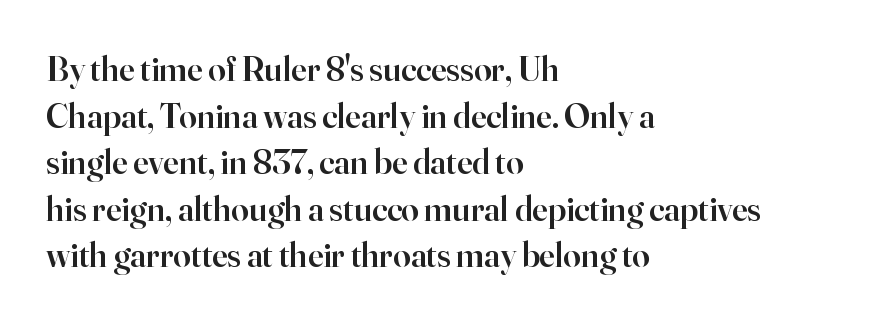
Nope, not italic — everything's standing straight. Looks like regular typesetting: each glyph gets only the width it needs. Regarding serifs, this sample has them. Observe the ordinary spacing: letters are neighbours, not strangers. Underline: absent.
